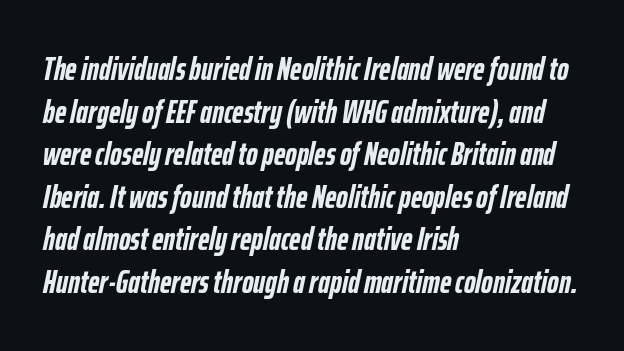
The image shows 32 px semibold, condensed type, italic (leaning right); set left-aligned, normal line spacing (1.33x), normal letter spacing, not underlined; low stroke contrast and a medium x-height.
